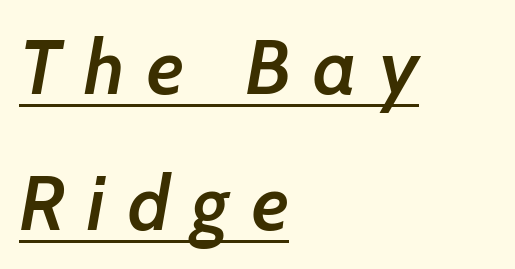
Compared with ordinary roman type, these characters are visibly tilted. Underline: present. The characters look somewhat weighty, a semibold short of true bold. Does extra space separate the letters? Yes, quite a lot of it. The typesetter chose a ragged-right arrangement here.
